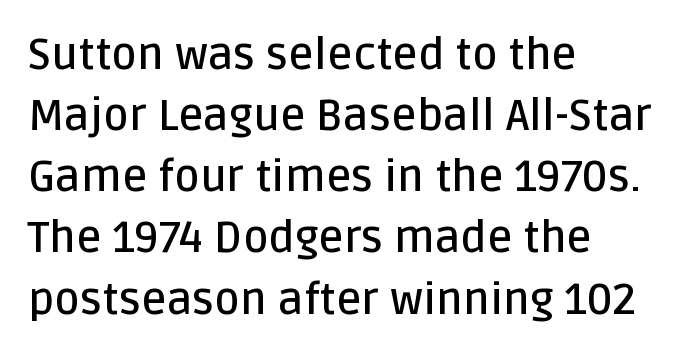
The font is running at a semibold setting, under full bold. Plain, unruled lines of type. A typesetter would call this zero additional tracking. Quick note: interline space is typical. Each letter keeps its own natural width here, so spacing adapts to shape.
